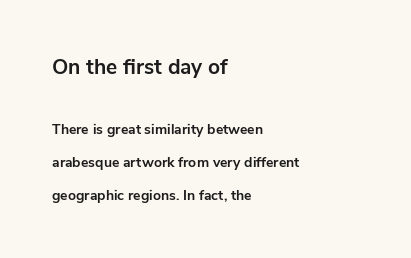
Q: Is the text bold? A: Yes.
Q: Is the text italic (slanted)? A: No, it is upright.
Q: Is the text underlined? A: No.
Q: How is the paragraph aligned? A: Left-aligned.
Q: Is the spacing between letters normal or unusually wide? A: Normal.
Q: Is the spacing between lines tight, normal or loose? A: Loose.
Q: Which block of text is set in a larger size, the first (top) or the second (bottom)? A: The first (top) one.
